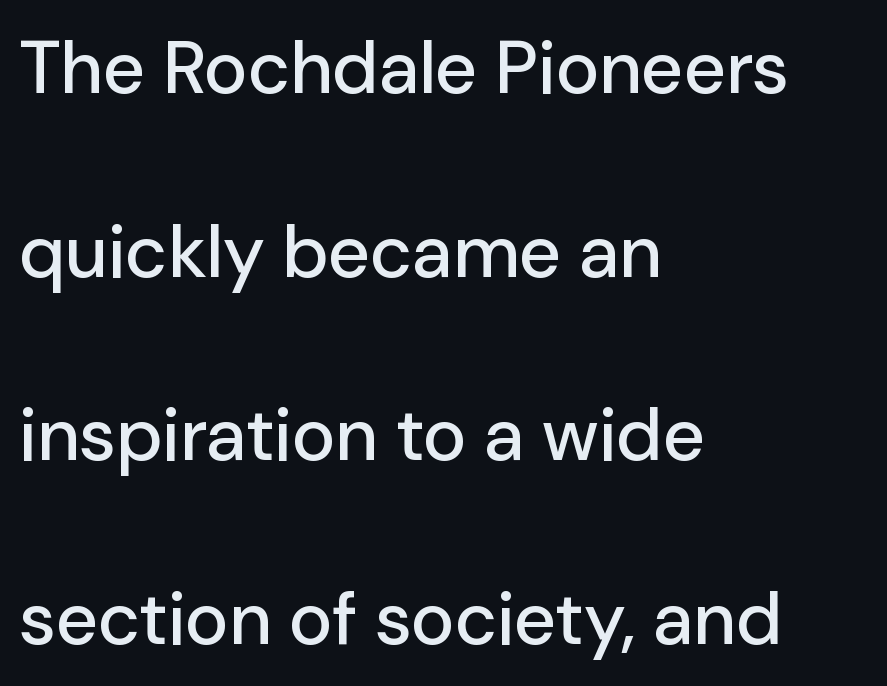
Q: Is the text italic (slanted)? A: No, it is upright.
Q: Is the typeface a serif or a sans-serif typeface? A: Sans-serif.
Q: Is the text underlined? A: No.
Q: How is the paragraph aligned? A: Left-aligned.
Q: Is the spacing between letters normal or unusually wide? A: Normal.
Q: Is the spacing between lines tight, normal or loose? A: Loose.
Q: Width (condensed, normal, or wide)? A: Normal.
Q: Stroke contrast? A: Low.
Q: x-height? A: Medium.
Q: Monospaced? A: No.
